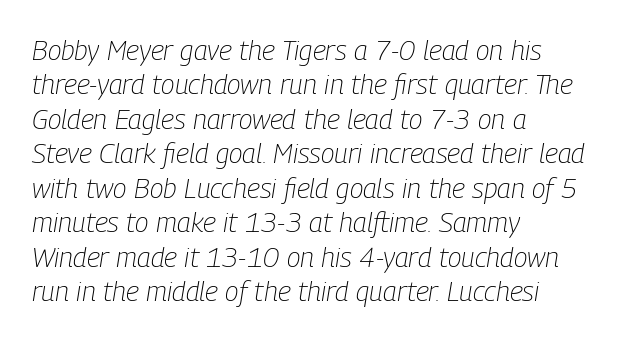
The image shows 28 px light, condensed type, italic (leaning right); set left-aligned, line spacing 1.23x, normal letter spacing, not underlined; low stroke contrast and a medium x-height.
